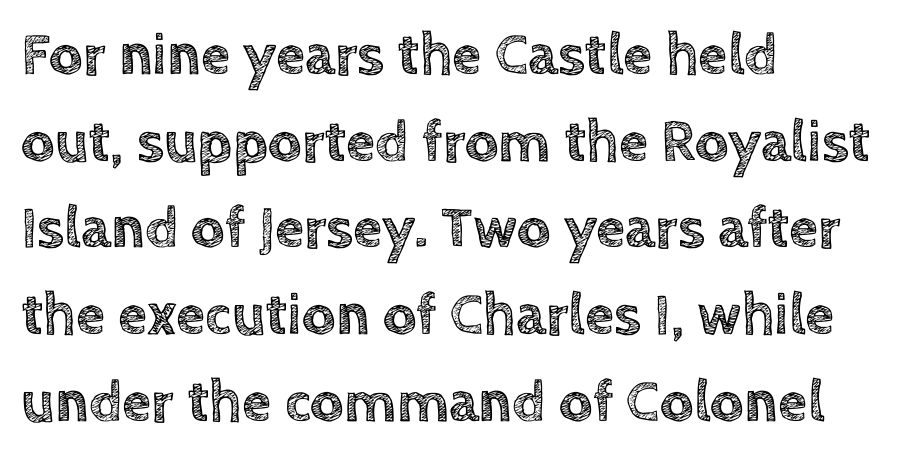
The image shows 59 px text type, upright; set left-aligned, normal line spacing (1.47x), normal letter spacing, not underlined; a large x-height.
